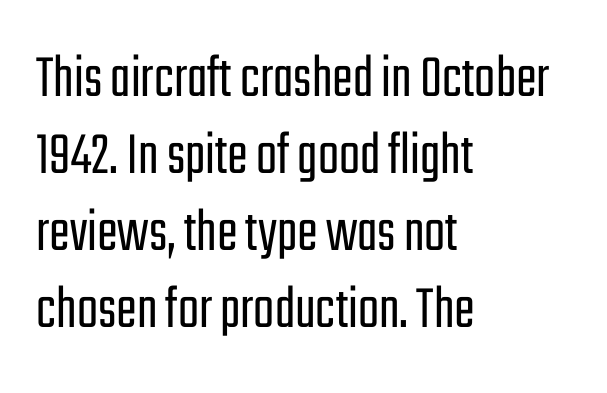
The image shows 62 px light, condensed sans-serif type, upright; set left-aligned, line spacing 1.24x, normal letter spacing, not underlined; low stroke contrast and a medium x-height.
